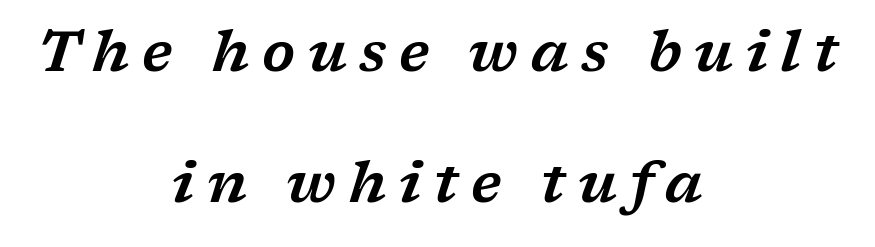
Inter-character spacing is expanded well beyond the font's built-in metrics. You could not count columns in this text — the font is proportionally spaced. Compared with typical paragraphs, the rows here are farther apart. Teacher's note: observe the equal gaps on both sides — that is centered alignment.
